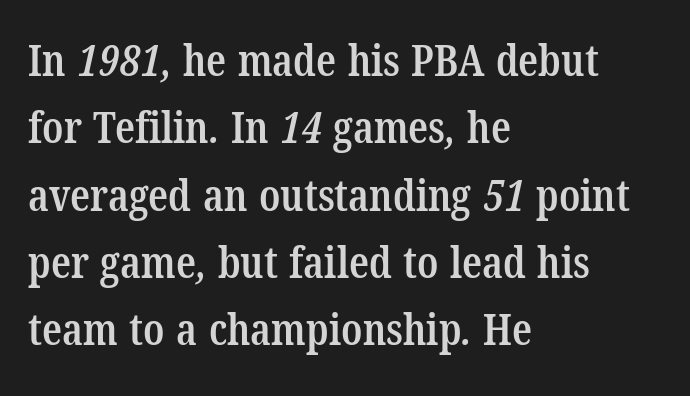
What stands out about the letter spacing? Nothing — it is the standard amount. You could not count columns in this text — the font is proportionally spaced. The paragraph has a hard left edge and a soft right edge. Stroke thickness is moderately raised; the sample reads as semibold.
